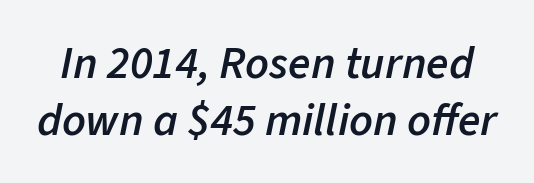
Q: Is the text bold? A: Semi-bold.
Q: Is the text italic (slanted)? A: Yes, it leans right by about 11 degrees.
Q: Is the text underlined? A: No.
Q: Is the spacing between letters normal or unusually wide? A: Normal.
Q: Width (condensed, normal, or wide)? A: Normal.
Q: Stroke contrast? A: Low.
Q: x-height? A: Medium.
Q: Monospaced? A: No.
